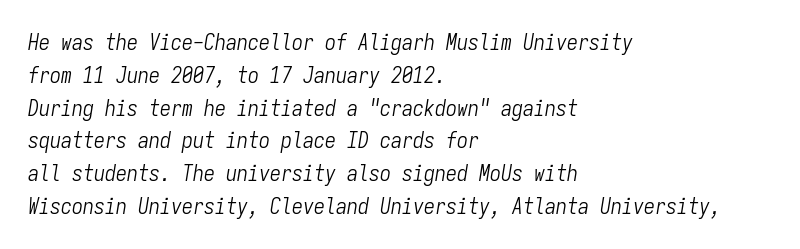
Q: Is the text bold? A: No.
Q: Is the text italic (slanted)? A: Yes, it leans right by about 9 degrees.
Q: Is the text underlined? A: No.
Q: How is the paragraph aligned? A: Left-aligned.
Q: Is the spacing between letters normal or unusually wide? A: Normal.
Q: Is the spacing between lines tight, normal or loose? A: Normal.
